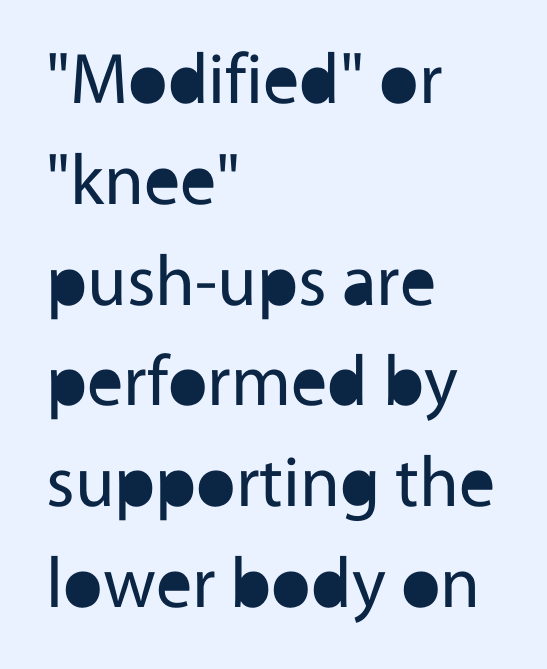
Q: Is the text bold? A: No.
Q: Is the text italic (slanted)? A: No, it is upright.
Q: Is the typeface a serif or a sans-serif typeface? A: Sans-serif.
Q: Is the text underlined? A: No.
Q: How is the paragraph aligned? A: Left-aligned.
Q: Is the spacing between letters normal or unusually wide? A: Normal.
Q: Is the spacing between lines tight, normal or loose? A: Normal.
Q: Width (condensed, normal, or wide)? A: Normal.
Q: x-height? A: Medium.
Q: Monospaced? A: No.
